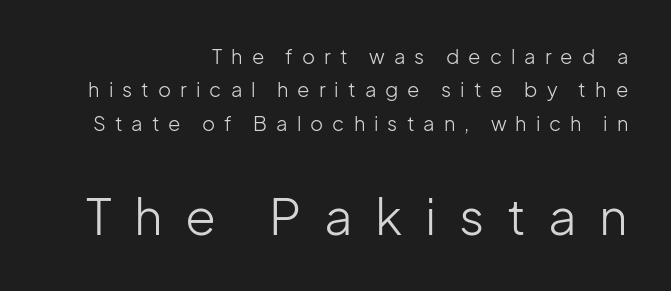
{"serif": "no", "italic": "no", "bold": "no", "weight": "light", "width": "normal", "stroke_contrast": "low", "x_height": "medium", "monospaced": "no", "underline": "no", "align": "right", "line_spacing": "normal", "line_spacing_ratio": 1.67, "letter_spacing": "wide", "letter_spacing_em": 0.45, "larger_block": "second", "size_ratio": 2.5, "glyph_px": 50}
